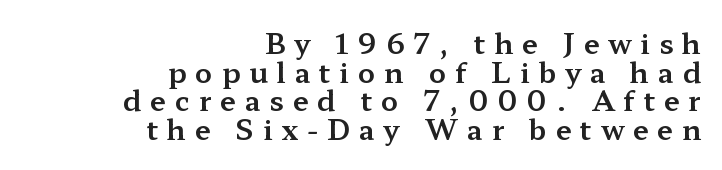
The image shows 28 px wide serif type, upright; set right-aligned, tight line spacing (1.02x), unusually wide letter spacing (+0.32 em), not underlined; medium stroke contrast and a medium x-height.
